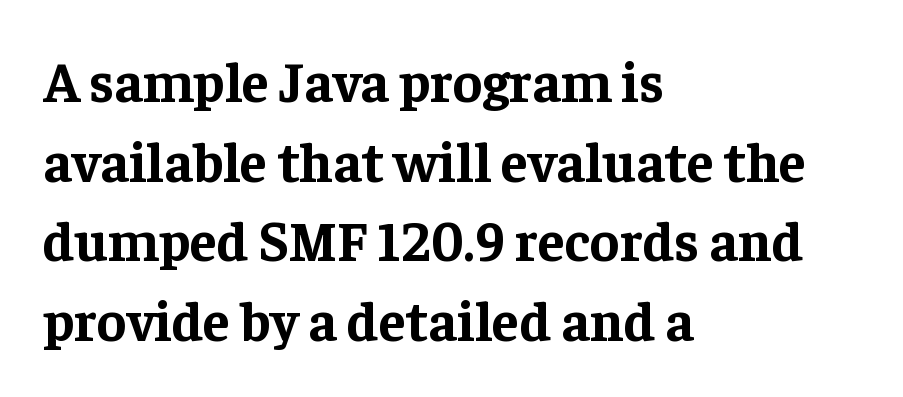
Q: Is the text bold? A: Yes.
Q: Is the text italic (slanted)? A: No, it is upright.
Q: Is the typeface a serif or a sans-serif typeface? A: Serif.
Q: Is the text underlined? A: No.
Q: How is the paragraph aligned? A: Left-aligned.
Q: Is the spacing between letters normal or unusually wide? A: Normal.
Q: Is the spacing between lines tight, normal or loose? A: Normal.
Q: Width (condensed, normal, or wide)? A: Normal.
Q: Stroke contrast? A: Low.
Q: x-height? A: Medium.
Q: Monospaced? A: No.
